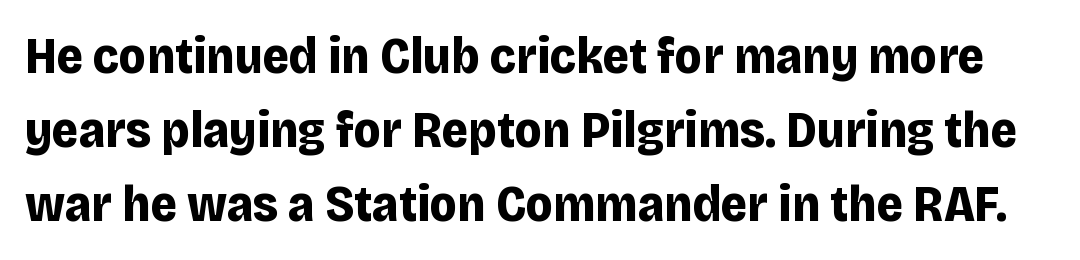
The image shows 51 px bold sans-serif type, upright; set normal line spacing (1.45x), normal letter spacing, not underlined; low stroke contrast and a large x-height.
